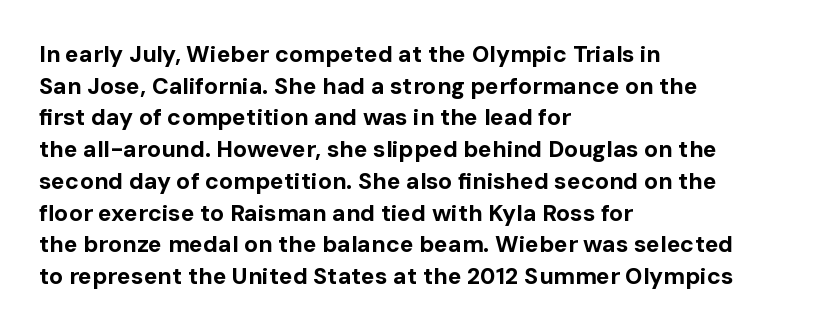
Q: Is the text bold? A: Yes.
Q: Is the text italic (slanted)? A: No, it is upright.
Q: Is the text underlined? A: No.
Q: How is the paragraph aligned? A: Left-aligned.
Q: Is the spacing between letters normal or unusually wide? A: Normal.
Q: Is the spacing between lines tight, normal or loose? A: Normal.
